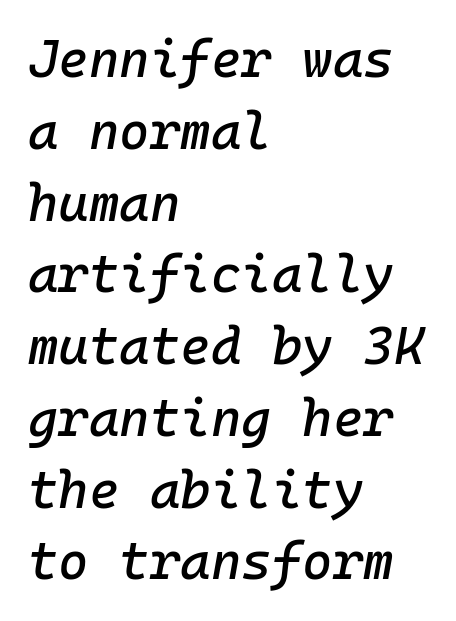
{"italic": "yes", "lean": "right", "slant_degrees": 10, "width": "normal", "stroke_contrast": "low", "x_height": "medium", "monospaced": "yes", "underline": "no", "align": "left", "line_spacing": "normal", "line_spacing_ratio": 1.38, "letter_spacing": "normal", "letter_spacing_em": 0.0, "glyph_px": 52}
